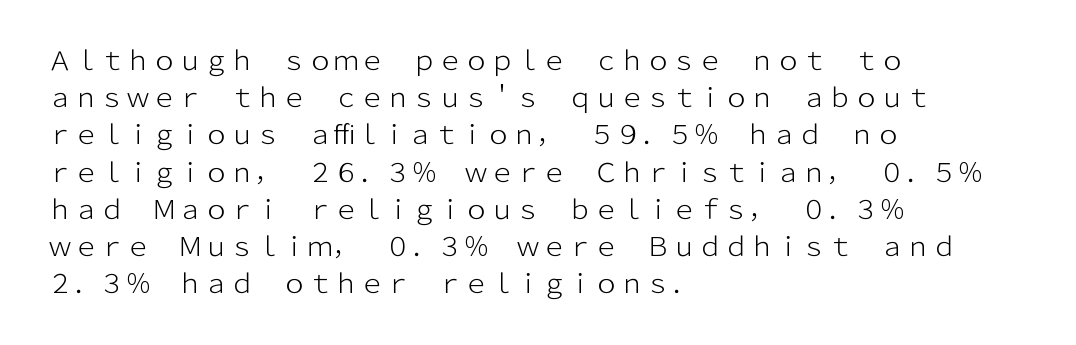
{"italic": "no", "bold": "no", "underline": "no", "align": "left", "line_spacing": "normal", "line_spacing_ratio": 1.43, "letter_spacing": "normal", "letter_spacing_em": 0.0, "glyph_px": 26}
